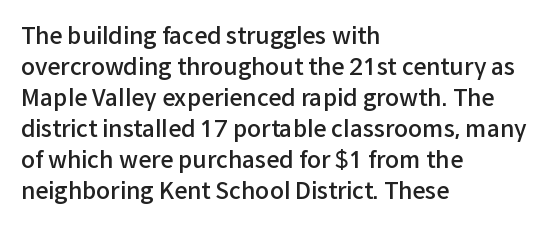
The image shows 23 px text type, upright; set left-aligned, normal line spacing (1.35x), normal letter spacing, not underlined.
